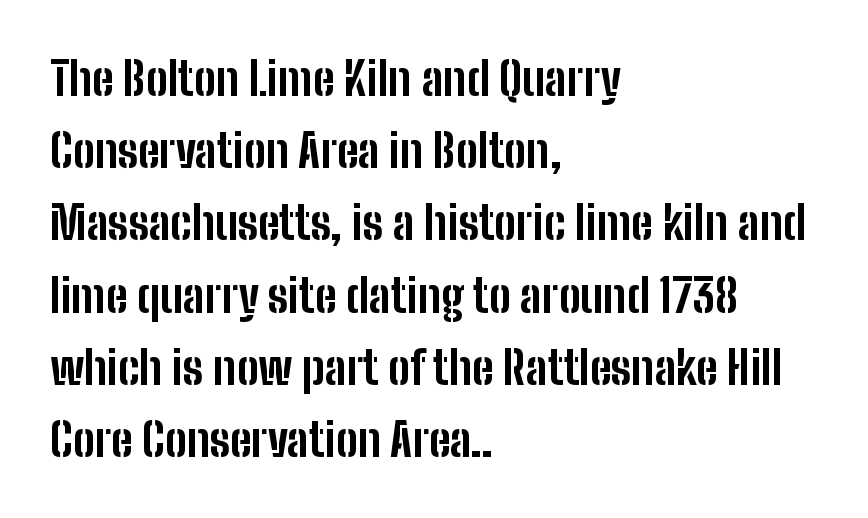
Q: Is the text bold? A: Yes.
Q: Is the text italic (slanted)? A: No, it is upright.
Q: Is the typeface a serif or a sans-serif typeface? A: Sans-serif.
Q: Is the text underlined? A: No.
Q: How is the paragraph aligned? A: Left-aligned.
Q: Is the spacing between letters normal or unusually wide? A: Normal.
Q: Is the spacing between lines tight, normal or loose? A: Normal.
Q: Width (condensed, normal, or wide)? A: Condensed.
Q: Stroke contrast? A: Low.
Q: x-height? A: Medium.
Q: Monospaced? A: No.
